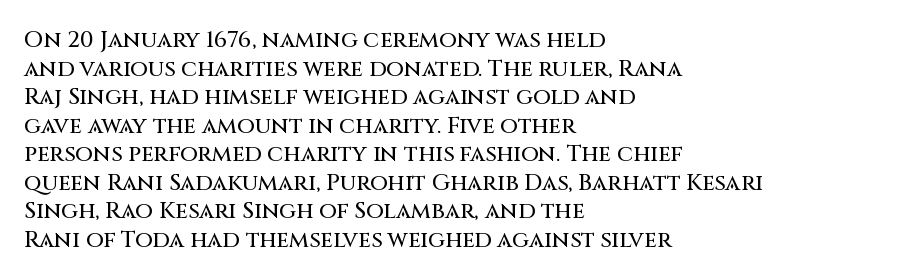
Each line starts at the same left margin while the right side varies. This sample uses plain, unmodified letter spacing. Only glyphs here, with clear space below each row. The letters stand upright; this is a roman face.
